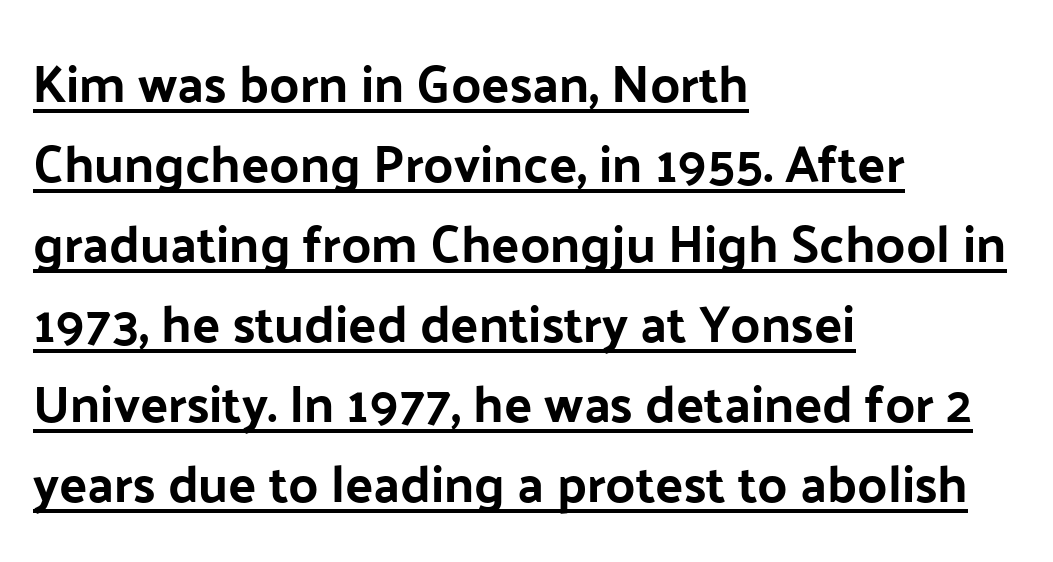
If you drew a ruler down the left edge, every line would touch it. The passage shown is typeset with a sans-serif family. A normal amount of white space separates one row of letters from the next. Think of a printed novel: that variable character pitch is what you see here. Every character sits straight up, as roman type does. Has an underline been added? It has.
